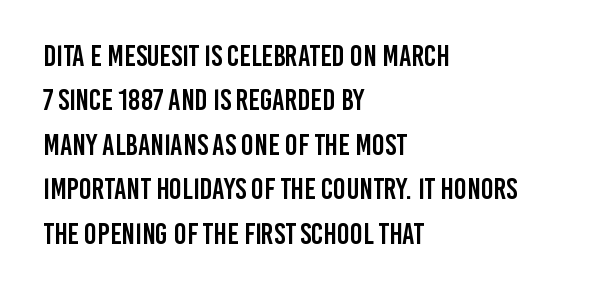
The image shows 30 px condensed sans-serif type, upright; set left-aligned, normal line spacing (1.48x), normal letter spacing, not underlined; low stroke contrast and a large x-height.
